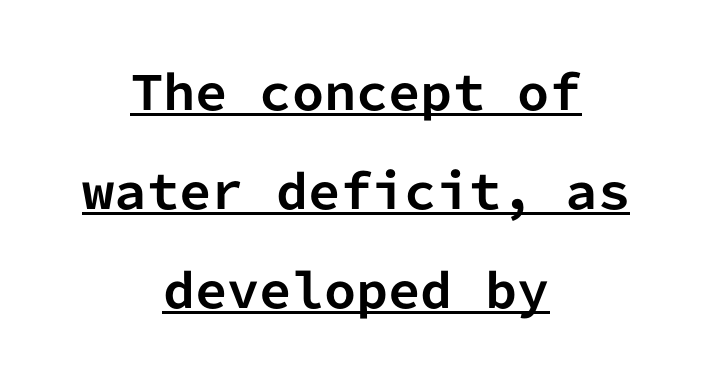
Rows of type keep a wide berth in the vertical direction. As a designer I'd log this as weight 700, bold. The line texture is even and compact thanks to regular tracking. This sample carries an underscore along the baseline area. This sample is center-justified, so both line endings float freely.
